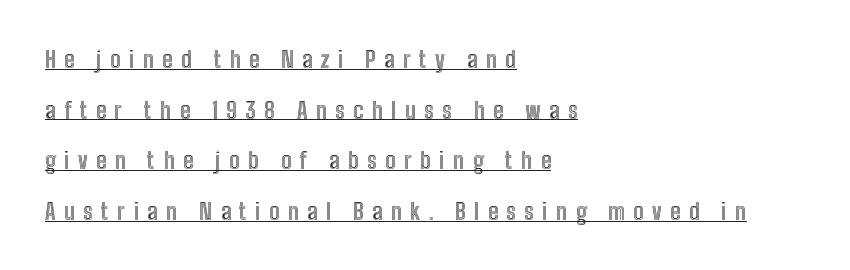
{"italic": "no", "underline": "yes", "align": "left", "line_spacing": "loose", "line_spacing_ratio": 2.2, "letter_spacing": "wide", "letter_spacing_em": 0.37, "glyph_px": 23}
